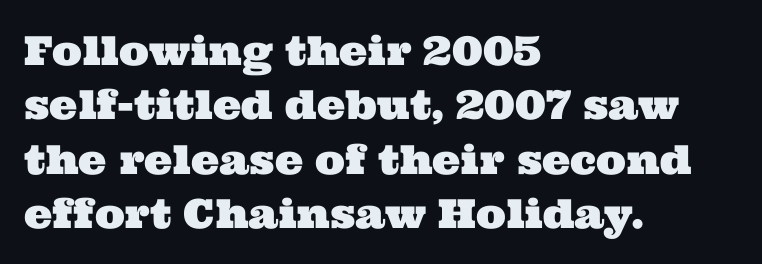
The image shows 40 px wide serif type; set left-aligned, normal line spacing (1.36x), normal letter spacing, not underlined; medium stroke contrast and a medium x-height.
